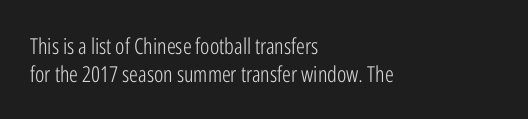
The image shows 22 px text type, upright; set left-aligned, normal line spacing (1.27x), normal letter spacing, not underlined.
